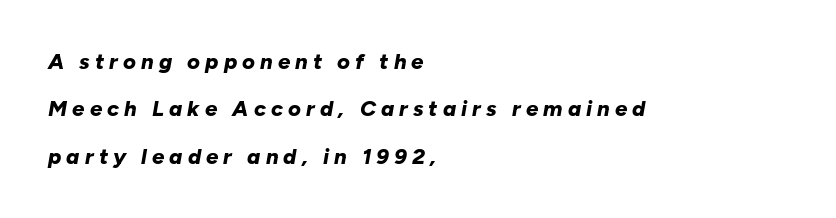
Q: Is the text bold? A: Yes.
Q: Is the text italic (slanted)? A: Yes, it leans right by about 10 degrees.
Q: Is the text underlined? A: No.
Q: How is the paragraph aligned? A: Left-aligned.
Q: Is the spacing between letters normal or unusually wide? A: Unusually wide.
Q: Is the spacing between lines tight, normal or loose? A: Loose.
